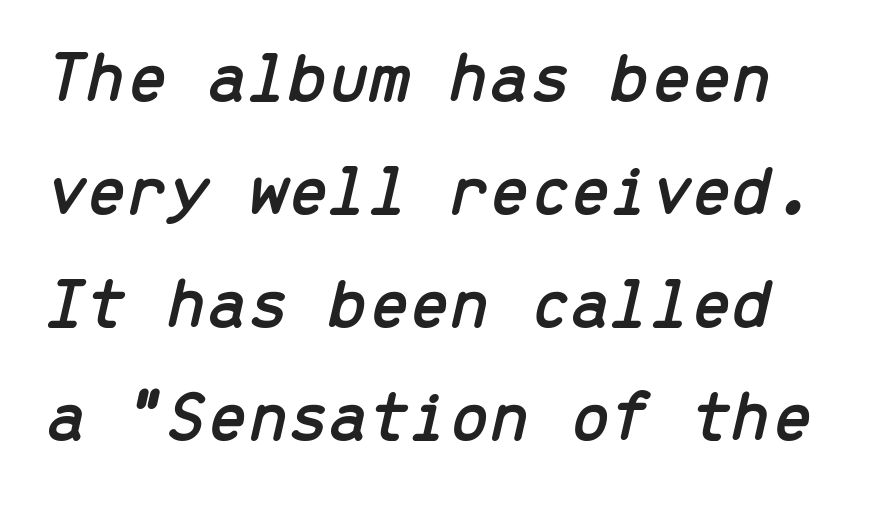
The space between consecutive lines is moderate. No word sits above an underline. In terms of posture, this sample is oblique. Spacing between characters is what you'd get straight out of the box. Fixed-width glyphs throughout — classic coding-font behaviour.
